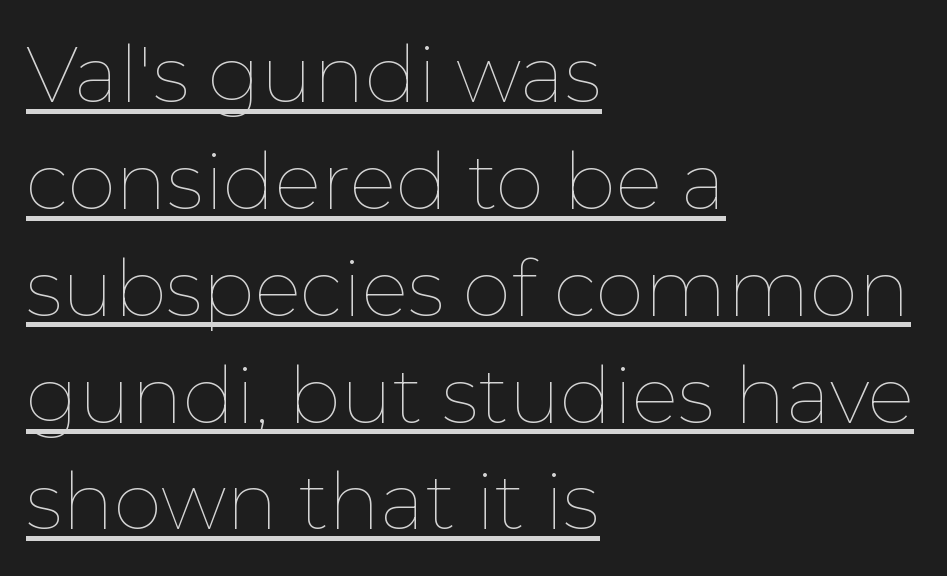
The image shows 78 px thin type, upright; set left-aligned, normal line spacing (1.37x), normal letter spacing, underlined; low stroke contrast and a medium x-height.
